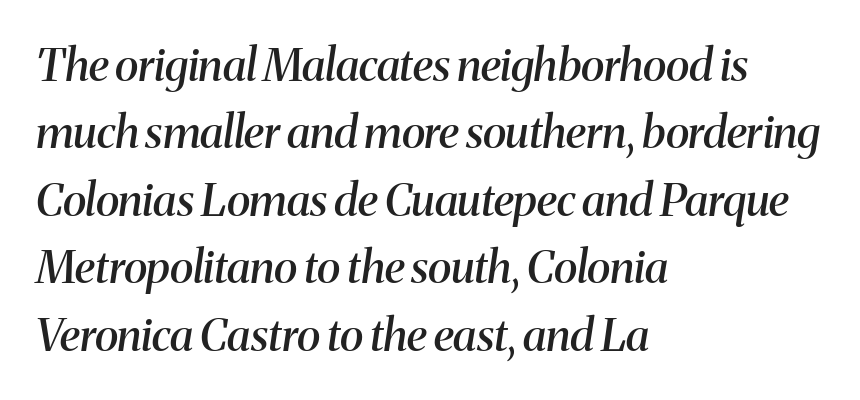
No word sits above an underline. This sample uses an oblique cut, with every glyph tilted off the vertical. Proportional: the letters do not fall into vertical columns. The tracking reads as untouched default to a designer's eye.
